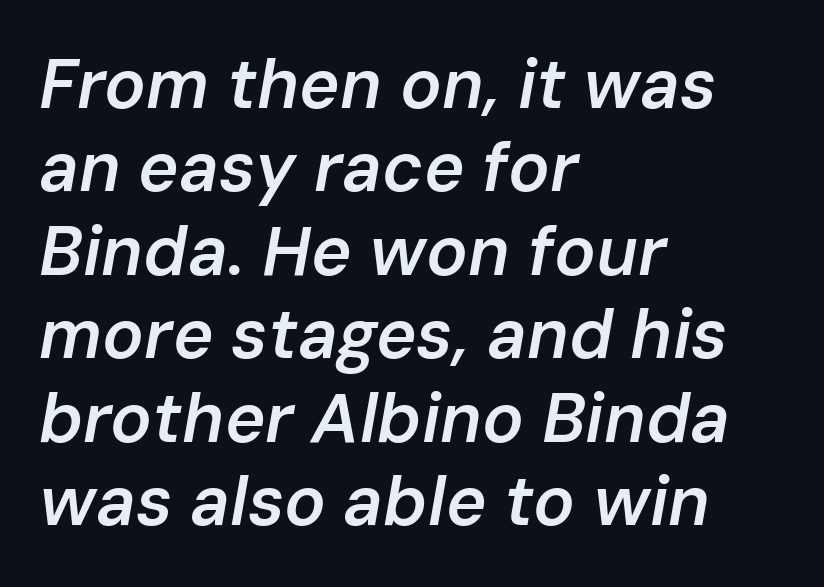
Proportional: the letters do not fall into vertical columns. Quick note: underline off. You could call the tracking neutral — neither tight nor loose. Emphasis-style slanted type is in use. The setting favours the left margin, as ordinary paragraphs usually do.
